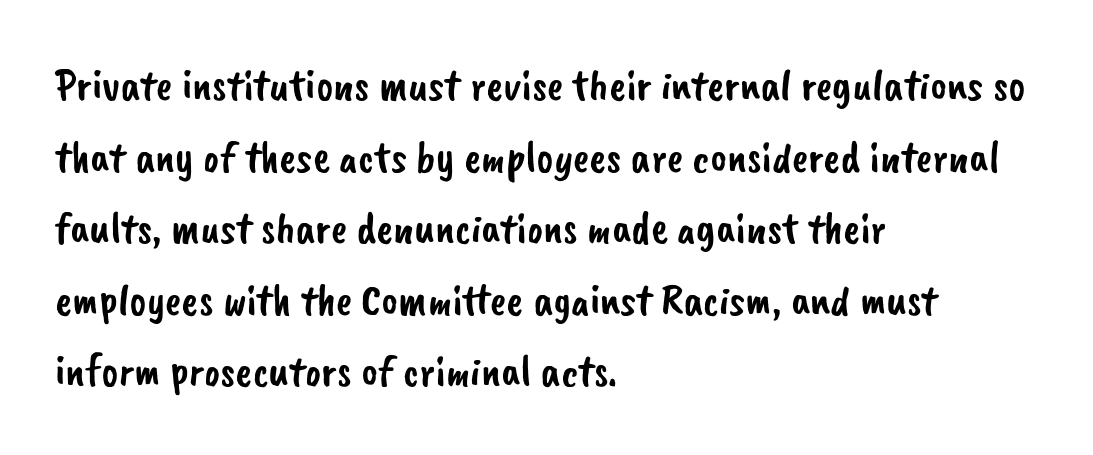
Q: Is the typeface a serif or a sans-serif typeface? A: Sans-serif.
Q: Is the text underlined? A: No.
Q: How is the paragraph aligned? A: Left-aligned.
Q: Is the spacing between letters normal or unusually wide? A: Normal.
Q: Is the spacing between lines tight, normal or loose? A: Normal.
Q: Width (condensed, normal, or wide)? A: Normal.
Q: Stroke contrast? A: Low.
Q: x-height? A: Small.
Q: Monospaced? A: No.
